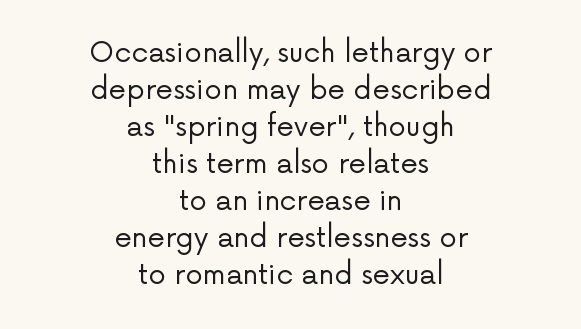
{"serif": "no", "italic": "no", "bold": "no", "weight": "regular", "width": "normal", "stroke_contrast": "low", "x_height": "medium", "monospaced": "no", "underline": "no", "align": "center", "line_spacing": "normal", "line_spacing_ratio": 1.32, "letter_spacing": "normal", "letter_spacing_em": 0.0, "glyph_px": 28}
